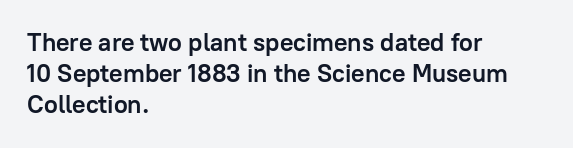
The image shows 25 px bold type, upright; set left-aligned, normal line spacing (1.25x), normal letter spacing, not underlined.
